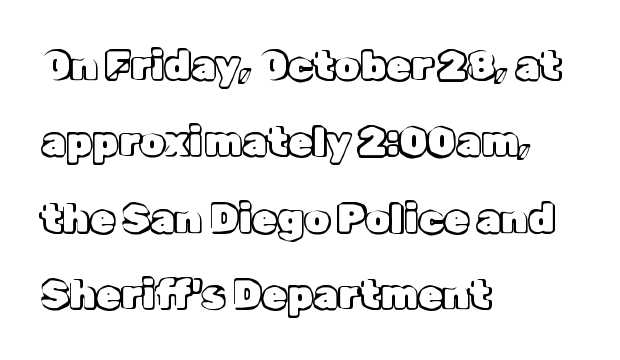
Q: Is the text italic (slanted)? A: No, it is upright.
Q: Is the text underlined? A: No.
Q: How is the paragraph aligned? A: Left-aligned.
Q: Is the spacing between letters normal or unusually wide? A: Normal.
Q: Is the spacing between lines tight, normal or loose? A: Loose.
Q: Width (condensed, normal, or wide)? A: Normal.
Q: x-height? A: Medium.
Q: Monospaced? A: No.
